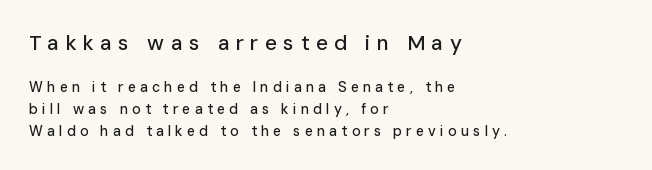
The compositor pushed each line to the left boundary. The gap between lines stays unmarked. You could only call the tracking loose — the letters float apart. The passage shown stacks its lines at a standard gap. Block one is the big one; block two sits smaller underneath. Do the letters lean? They stand straight.
